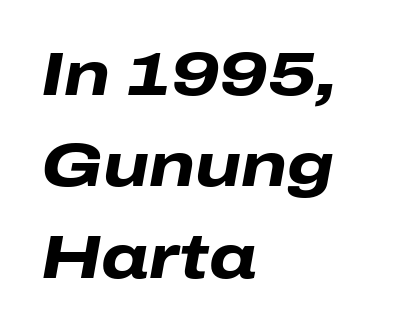
{"italic": "yes", "lean": "right", "slant_degrees": 10, "bold": "yes", "weight": "heavy", "width": "wide", "stroke_contrast": "low", "x_height": "medium", "monospaced": "no", "underline": "no", "align": "left", "line_spacing": "normal", "line_spacing_ratio": 1.5, "letter_spacing": "normal", "letter_spacing_em": 0.0, "glyph_px": 61}
